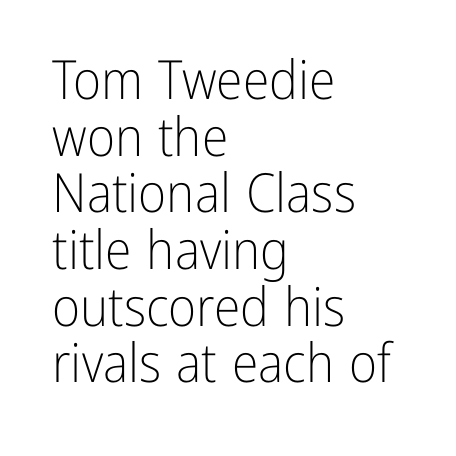
Q: Is the text bold? A: No.
Q: Is the text italic (slanted)? A: No, it is upright.
Q: Is the typeface a serif or a sans-serif typeface? A: Sans-serif.
Q: Is the text underlined? A: No.
Q: How is the paragraph aligned? A: Left-aligned.
Q: Is the spacing between letters normal or unusually wide? A: Normal.
Q: Is the spacing between lines tight, normal or loose? A: Tight.
Q: Width (condensed, normal, or wide)? A: Condensed.
Q: Stroke contrast? A: Low.
Q: x-height? A: Medium.
Q: Monospaced? A: No.
